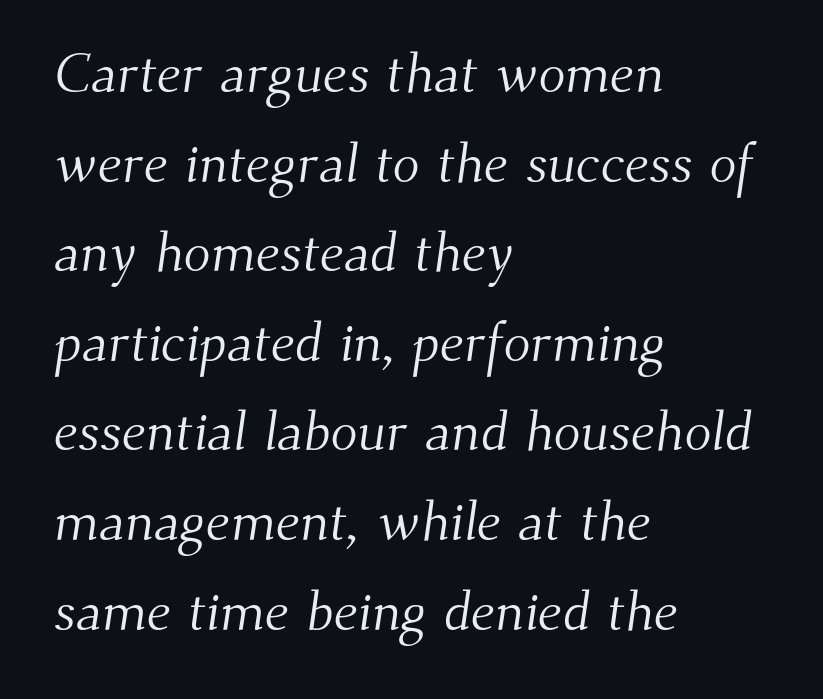
Q: Is the text bold? A: No.
Q: Is the typeface a serif or a sans-serif typeface? A: Serif.
Q: Is the text underlined? A: No.
Q: How is the paragraph aligned? A: Left-aligned.
Q: Is the spacing between letters normal or unusually wide? A: Normal.
Q: Is the spacing between lines tight, normal or loose? A: Normal.
Q: Width (condensed, normal, or wide)? A: Normal.
Q: Stroke contrast? A: Medium.
Q: x-height? A: Small.
Q: Monospaced? A: No.
